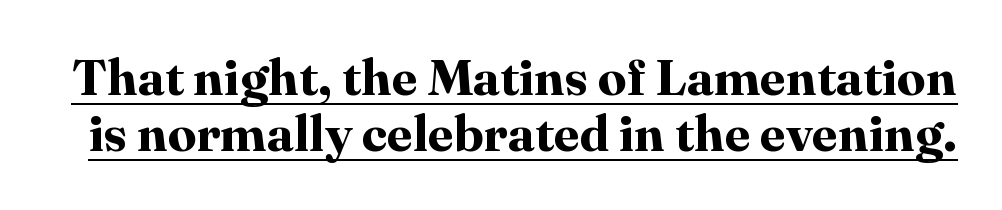
Note: serifs present on the glyphs. The rendering uses the underline text-decoration. Posture: straight, roman, zero tilt. Every letter is thick-stroked: bold, no question. Think of a printed novel: that variable character pitch is what you see here. Rows of type sit shoulder to shoulder in the vertical direction.
